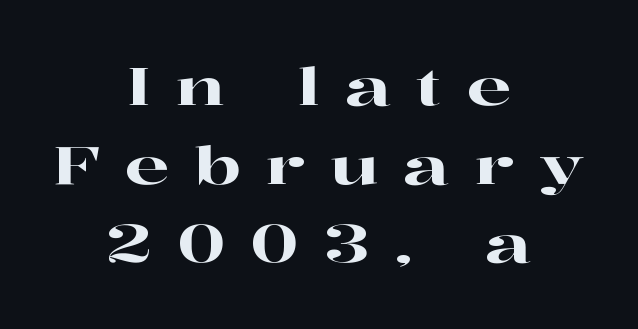
Look at the tracking — it's clearly loosened, letters drifting apart. It's the straight-up-and-down kind of type. The typeface chosen for these lines features serifs. Evenly set lines give the paragraph a standard silhouette. Clear beneath every line of the passage. If you folded the block vertically in half, each line would mirror itself in length.
